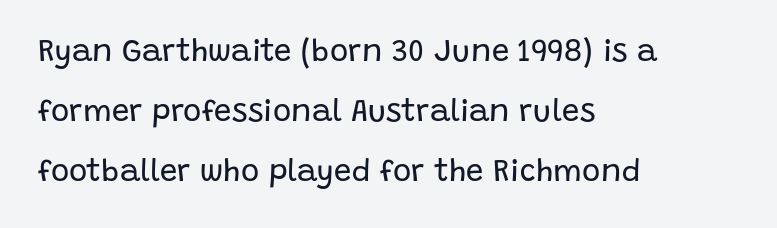
Q: Is the text bold? A: No.
Q: Is the text italic (slanted)? A: No, it is upright.
Q: Is the typeface a serif or a sans-serif typeface? A: Sans-serif.
Q: Is the text underlined? A: No.
Q: How is the paragraph aligned? A: Left-aligned.
Q: Is the spacing between letters normal or unusually wide? A: Normal.
Q: Is the spacing between lines tight, normal or loose? A: Loose.
Q: Width (condensed, normal, or wide)? A: Normal.
Q: Stroke contrast? A: Low.
Q: x-height? A: Large.
Q: Monospaced? A: No.
